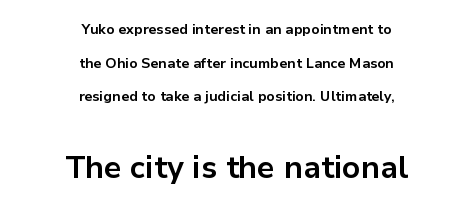
The image shows 31 px bold sans-serif type, upright; set centered, loose line spacing (2.41x), normal letter spacing, not underlined; the second (bottom) block is 2.21x larger; low stroke contrast and a medium x-height.
